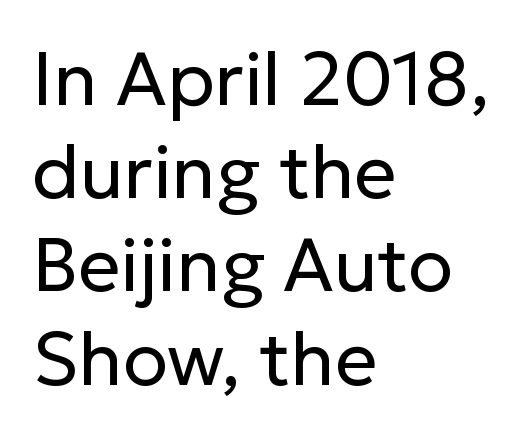
The image shows 74 px regular-weight sans-serif type, upright; set left-aligned, normal line spacing (1.26x), normal letter spacing, not underlined; low stroke contrast and a medium x-height.
